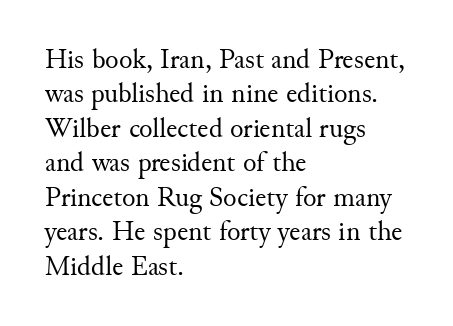
The image shows 28 px regular-weight serif type, upright; set left-aligned, line spacing 1.23x, normal letter spacing, not underlined; medium stroke contrast and a small x-height.
